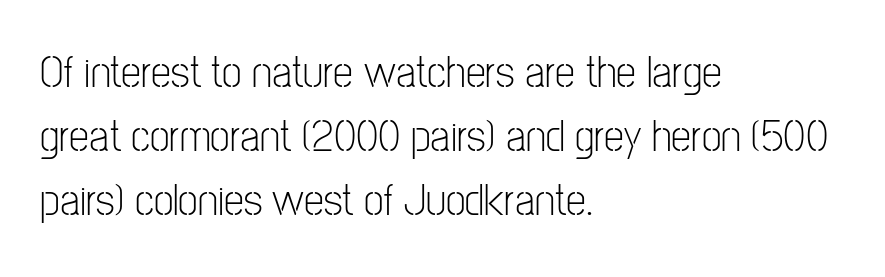
{"serif": "no", "italic": "no", "bold": "no", "weight": "light", "width": "condensed", "stroke_contrast": "low", "x_height": "medium", "monospaced": "no", "underline": "no", "align": "left", "line_spacing": "normal", "line_spacing_ratio": 1.42, "letter_spacing": "normal", "letter_spacing_em": 0.0, "glyph_px": 45}
